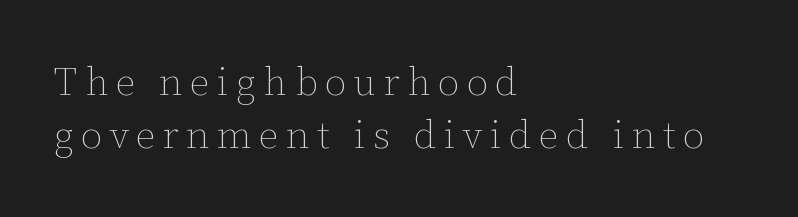
The image shows 39 px thin type, upright; set left-aligned, normal line spacing (1.37x), not underlined; low stroke contrast and a medium x-height.
